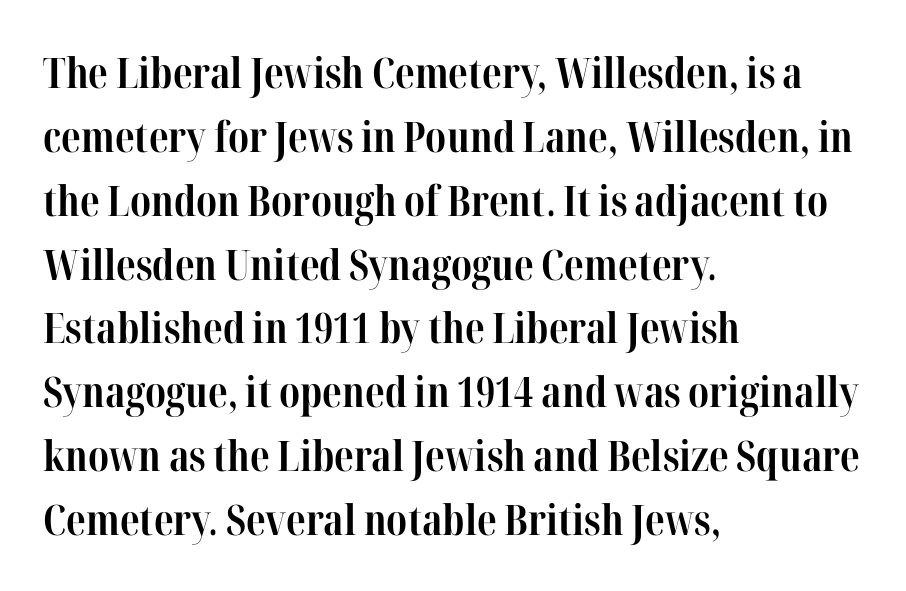
Q: Is the text bold? A: Yes.
Q: Is the text italic (slanted)? A: No, it is upright.
Q: Is the typeface a serif or a sans-serif typeface? A: Serif.
Q: Is the text underlined? A: No.
Q: How is the paragraph aligned? A: Left-aligned.
Q: Is the spacing between letters normal or unusually wide? A: Normal.
Q: Is the spacing between lines tight, normal or loose? A: Normal.
Q: Width (condensed, normal, or wide)? A: Condensed.
Q: Stroke contrast? A: High.
Q: x-height? A: Medium.
Q: Monospaced? A: No.
